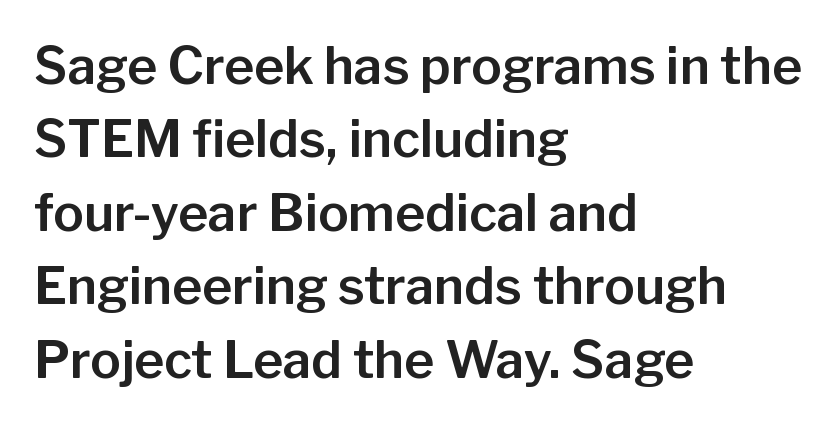
Each letter keeps its own natural width here, so spacing adapts to shape. Short and long lines alike share a common starting point at left. This is sans-serif lettering, the kind often seen on screens and signage. A typesetter would call this leading conventional body-copy spacing. Plain, unruled lines of type.
